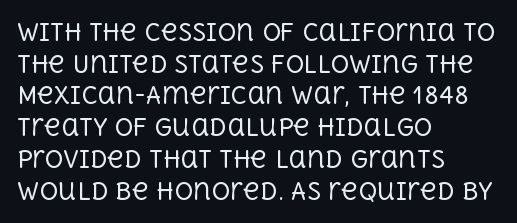
{"italic": "no", "bold": "no", "underline": "no", "align": "left", "line_spacing": "normal", "line_spacing_ratio": 1.38, "letter_spacing": "normal", "letter_spacing_em": 0.0, "glyph_px": 23}
